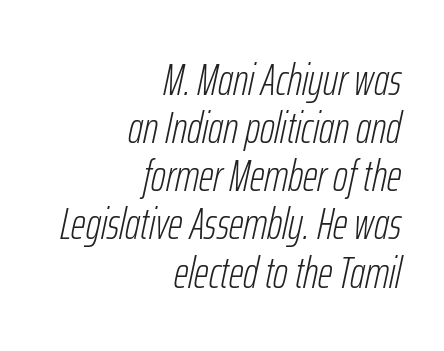
A flush-right, rag-left setting is used for this passage. Anything drawn beneath the words? Only blank space. Nobody touched the tracking dial on this one. The letters advance in unequal steps, a hallmark of proportional type.
